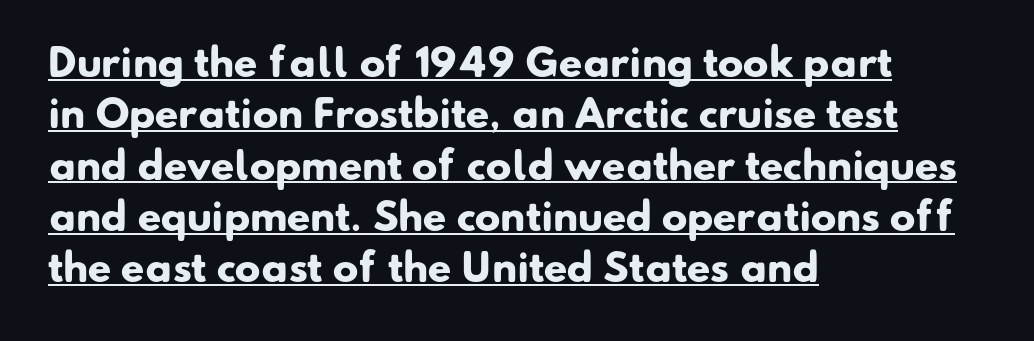
Q: Is the text bold? A: Yes.
Q: Is the typeface a serif or a sans-serif typeface? A: Sans-serif.
Q: Is the text underlined? A: Yes.
Q: How is the paragraph aligned? A: Left-aligned.
Q: Is the spacing between letters normal or unusually wide? A: Normal.
Q: Is the spacing between lines tight, normal or loose? A: Normal.
Q: Width (condensed, normal, or wide)? A: Normal.
Q: Stroke contrast? A: Low.
Q: x-height? A: Small.
Q: Monospaced? A: No.
